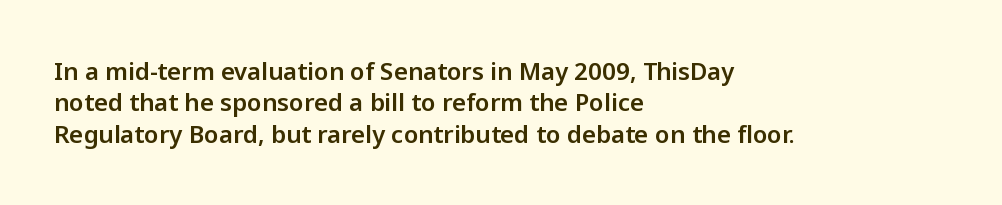
Here the glyphs are tracked normally, forming tight word shapes. Type without underlining. A roman cut, with each character standing at attention. A classic flush-left, rag-right setting is used for this passage.
